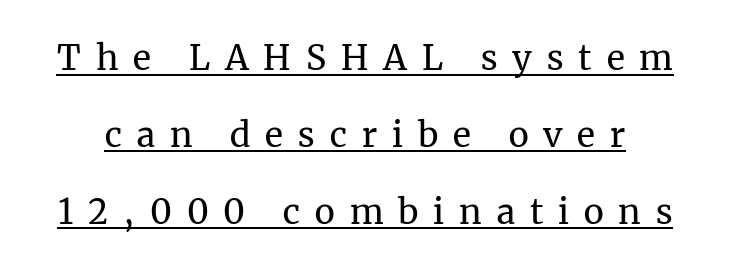
Q: Is the text bold? A: No.
Q: Is the text italic (slanted)? A: No, it is upright.
Q: Is the typeface a serif or a sans-serif typeface? A: Serif.
Q: Is the text underlined? A: Yes.
Q: Is the spacing between letters normal or unusually wide? A: Unusually wide.
Q: Is the spacing between lines tight, normal or loose? A: Loose.
Q: Width (condensed, normal, or wide)? A: Normal.
Q: Stroke contrast? A: Medium.
Q: x-height? A: Medium.
Q: Monospaced? A: No.
